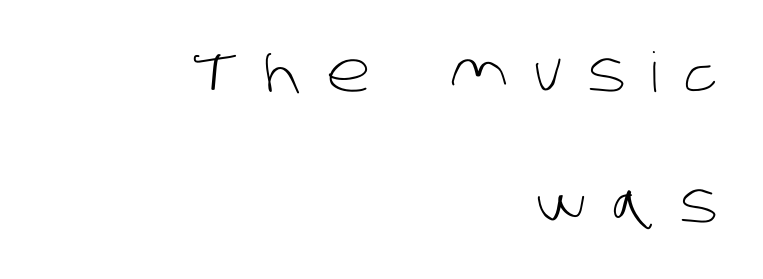
The image shows 55 px light sans-serif type; set right-aligned, loose line spacing (2.39x), unusually wide letter spacing (+0.46 em), not underlined; low stroke contrast and a large x-height.
